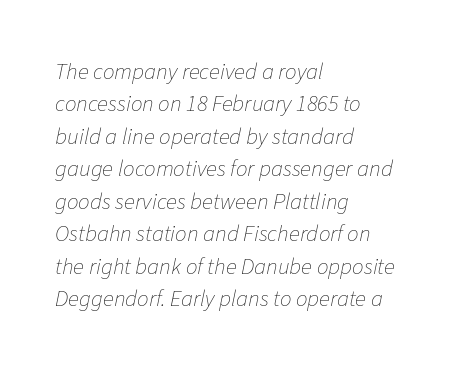
Q: Is the text bold? A: No.
Q: Is the text italic (slanted)? A: Yes, it leans right by about 11 degrees.
Q: Is the text underlined? A: No.
Q: How is the paragraph aligned? A: Left-aligned.
Q: Is the spacing between letters normal or unusually wide? A: Normal.
Q: Is the spacing between lines tight, normal or loose? A: Normal.
